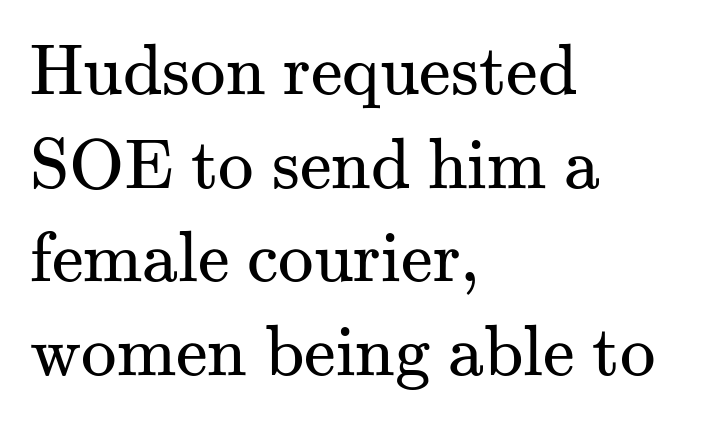
{"serif": "yes", "italic": "no", "bold": "no", "weight": "regular", "width": "normal", "stroke_contrast": "medium", "x_height": "small", "monospaced": "no", "underline": "no", "align": "left", "line_spacing": "normal", "line_spacing_ratio": 1.32, "letter_spacing": "normal", "letter_spacing_em": 0.0, "glyph_px": 71}
